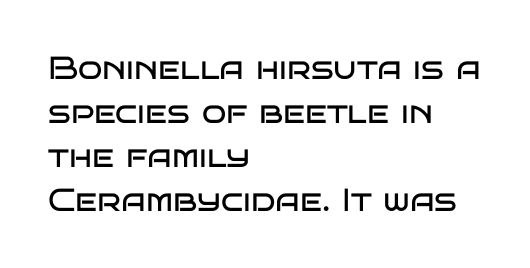
In terms of posture, this sample is upright. Is this a heavy cut? Hardly; it is regular or lighter. Is this a fixed-width face? No — the glyphs have proportional, varying widths. Caption: multi-line text, flush left, ragged right. The type is set solid horizontally, with unmodified tracking. The line-height multiplier appears to be the usual default.
